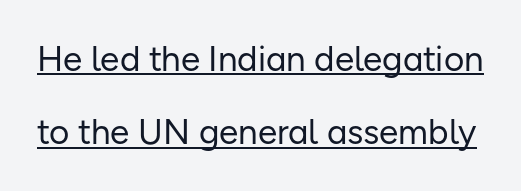
Q: Is the text bold? A: No.
Q: Is the text italic (slanted)? A: No, it is upright.
Q: Is the typeface a serif or a sans-serif typeface? A: Sans-serif.
Q: Is the text underlined? A: Yes.
Q: Is the spacing between letters normal or unusually wide? A: Normal.
Q: Is the spacing between lines tight, normal or loose? A: Loose.
Q: Width (condensed, normal, or wide)? A: Normal.
Q: Stroke contrast? A: Low.
Q: x-height? A: Medium.
Q: Monospaced? A: No.
